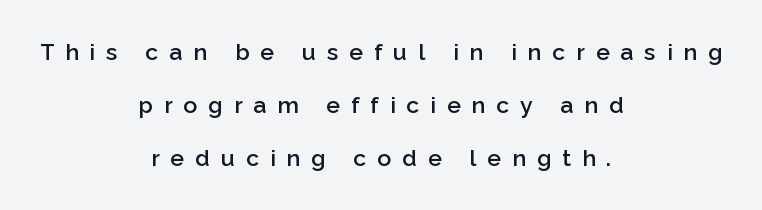
The image shows 23 px text type, upright; set centered, loose line spacing (2.3x), unusually wide letter spacing (+0.48 em), not underlined.
